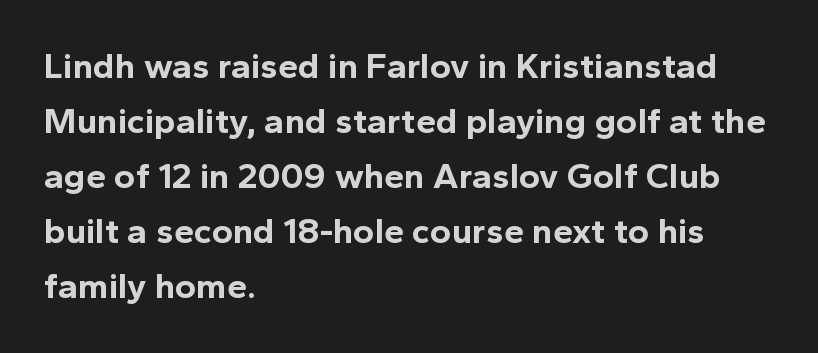
{"serif": "no", "italic": "no", "bold": "yes", "weight": "bold", "width": "normal", "x_height": "medium", "monospaced": "no", "underline": "no", "align": "left", "line_spacing": "normal", "line_spacing_ratio": 1.53, "letter_spacing": "normal", "letter_spacing_em": 0.0, "glyph_px": 36}
